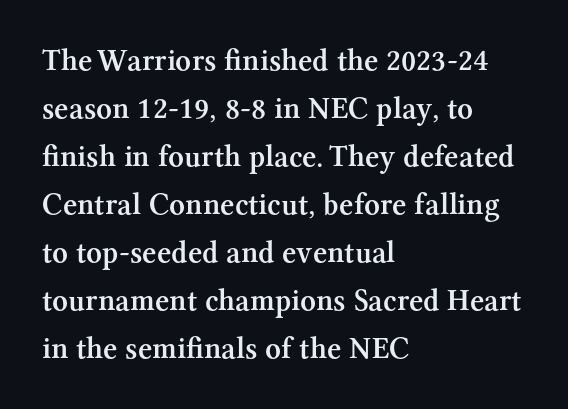
The image shows 31 px semibold serif type, upright; set left-aligned, normal line spacing (1.55x), normal letter spacing, not underlined; medium stroke contrast and a medium x-height.
